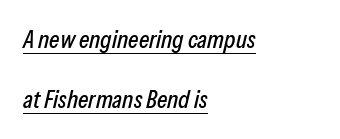
Q: Is the text italic (slanted)? A: Yes, it leans right by about 13 degrees.
Q: Is the text underlined? A: Yes.
Q: How is the paragraph aligned? A: Left-aligned.
Q: Is the spacing between letters normal or unusually wide? A: Normal.
Q: Is the spacing between lines tight, normal or loose? A: Loose.
